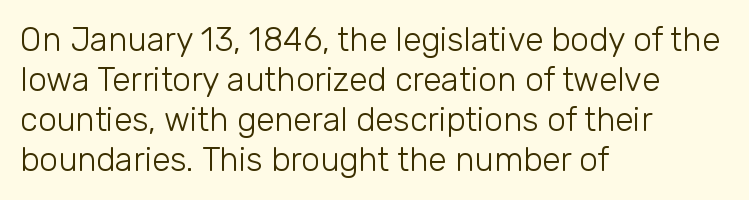
Q: Is the text bold? A: No.
Q: Is the text italic (slanted)? A: No, it is upright.
Q: Is the typeface a serif or a sans-serif typeface? A: Sans-serif.
Q: Is the text underlined? A: No.
Q: How is the paragraph aligned? A: Left-aligned.
Q: Is the spacing between letters normal or unusually wide? A: Normal.
Q: Width (condensed, normal, or wide)? A: Normal.
Q: Stroke contrast? A: Low.
Q: x-height? A: Medium.
Q: Monospaced? A: No.
